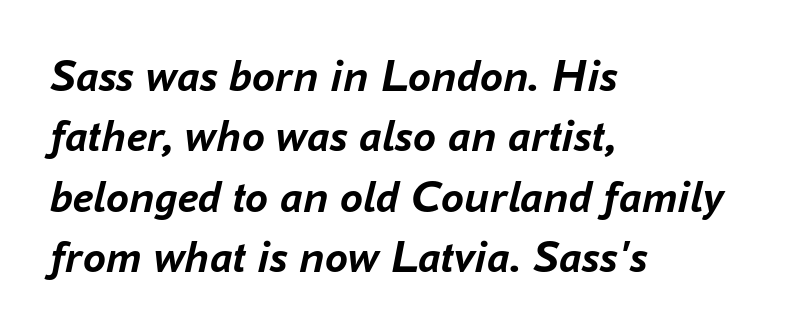
Rendered with sloped, italic letterforms. The letters advance in unequal steps, a hallmark of proportional type. Letter spacing: default. Visually the block forms a straight wall on the left and a jagged coastline on the right. The designer left line spacing at the default. The letters are bold, with thick, heavy strokes.
